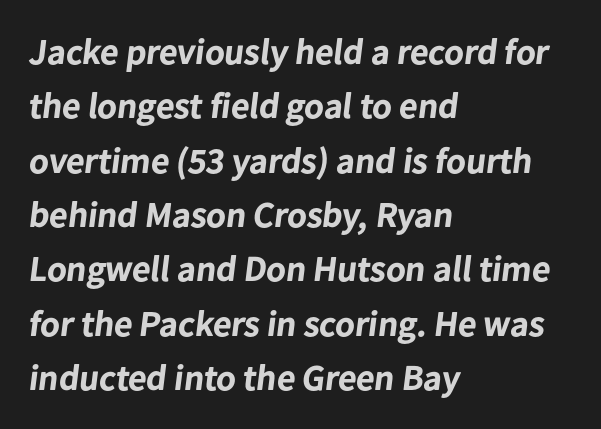
{"serif": "no", "bold": "yes", "weight": "bold", "width": "normal", "stroke_contrast": "low", "x_height": "medium", "monospaced": "no", "underline": "no", "align": "left", "line_spacing": "normal", "line_spacing_ratio": 1.51, "letter_spacing": "normal", "letter_spacing_em": 0.0, "glyph_px": 36}
